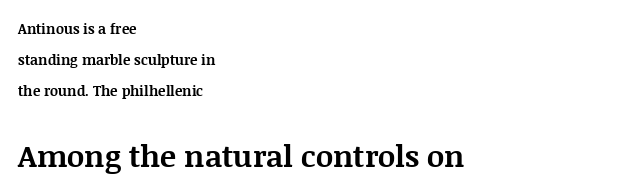
The image shows 30 px bold serif type, upright; set left-aligned, loose line spacing (2.2x), normal letter spacing, not underlined; the second (bottom) block is 2.14x larger; medium stroke contrast and a large x-height.
